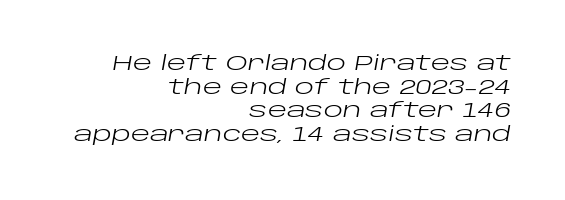
Compared with a typical body face, this is equally light or lighter still. The line texture is even and compact thanks to regular tracking. Style check: oblique. Beneath every word, the page is bare. Casual observation: everything's shoved over to the right.
